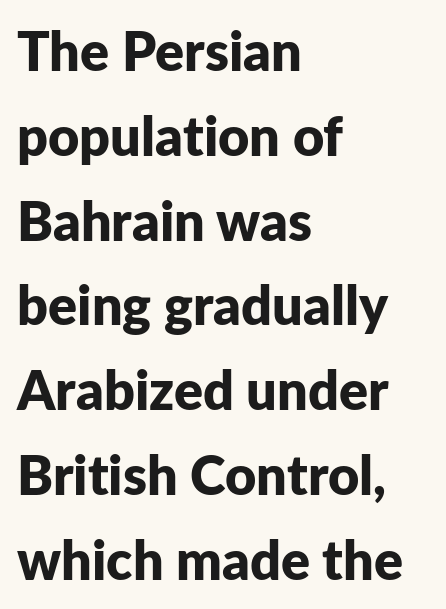
The image shows 54 px bold sans-serif type, upright; set left-aligned, normal line spacing (1.57x), normal letter spacing, not underlined; low stroke contrast and a medium x-height.
